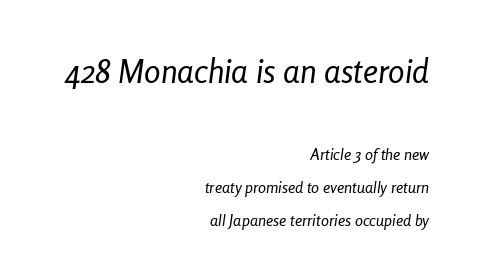
Q: Is the text bold? A: No.
Q: Is the text italic (slanted)? A: Yes, it leans right by about 8 degrees.
Q: Is the text underlined? A: No.
Q: How is the paragraph aligned? A: Right-aligned.
Q: Is the spacing between letters normal or unusually wide? A: Normal.
Q: Is the spacing between lines tight, normal or loose? A: Loose.
Q: Which block of text is set in a larger size, the first (top) or the second (bottom)? A: The first (top) one.
Q: Width (condensed, normal, or wide)? A: Condensed.
Q: Stroke contrast? A: Low.
Q: x-height? A: Medium.
Q: Monospaced? A: No.
